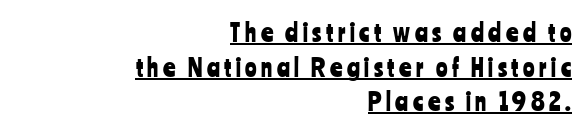
This is the regular roman posture of the typeface. Students, observe: this is what conventionally led text looks like. Each line of the rendering has a horizontal stroke beneath the glyphs. Where is the straight margin? On the right.
